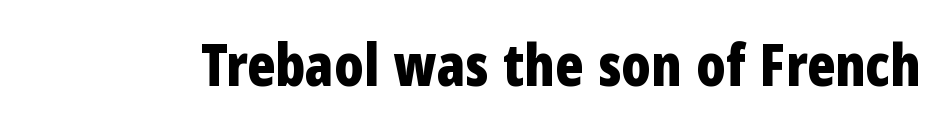
Plain, unruled lines of type. On the weight axis this lands at bold, roughly 700. Tracking value appears to be zero — textbook default spacing. Rendered with straight, roman letterforms. These lines are composed in type without serifs.
